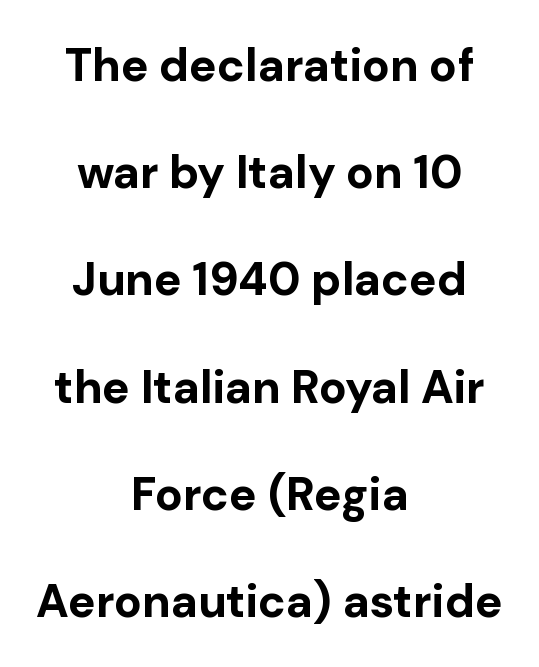
The image shows 46 px bold sans-serif type, upright; set centered, loose line spacing (2.33x), normal letter spacing, not underlined; low stroke contrast and a medium x-height.
